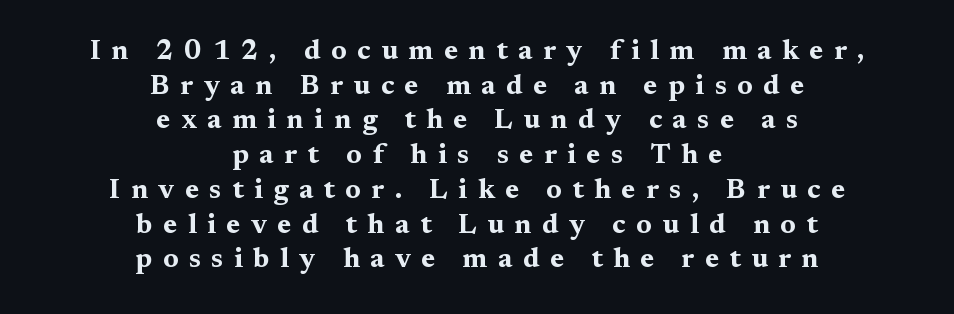
The image shows 28 px bold, wide serif type, upright; set centered, line spacing 1.24x, unusually wide letter spacing (+0.38 em), not underlined; medium stroke contrast and a medium x-height.
